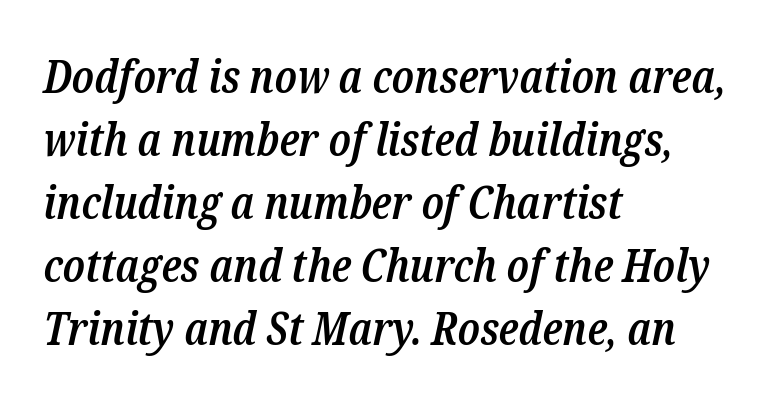
{"serif": "yes", "italic": "yes", "lean": "right", "slant_degrees": 12, "bold": "semi", "weight": "semibold", "width": "condensed", "stroke_contrast": "low", "x_height": "medium", "monospaced": "no", "underline": "no", "align": "left", "line_spacing": "normal", "line_spacing_ratio": 1.37, "letter_spacing": "normal", "letter_spacing_em": 0.0, "glyph_px": 46}
